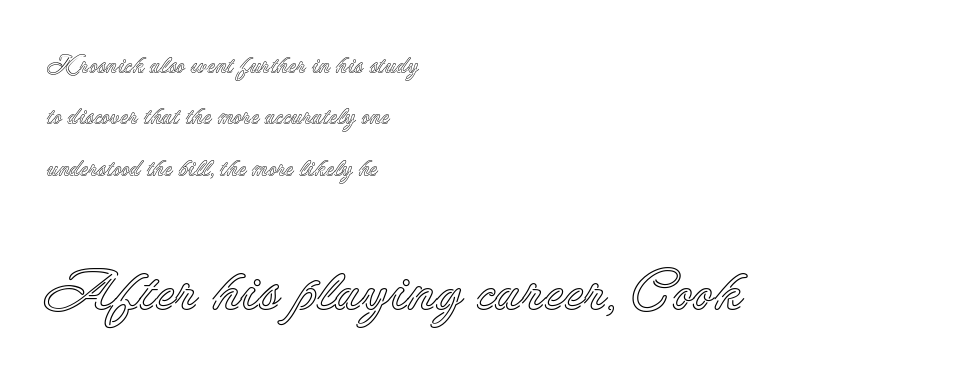
The image shows 59 px text type; set left-aligned, loose line spacing (2.14x), normal letter spacing, not underlined; the second (bottom) block is 2.46x larger; a small x-height.
